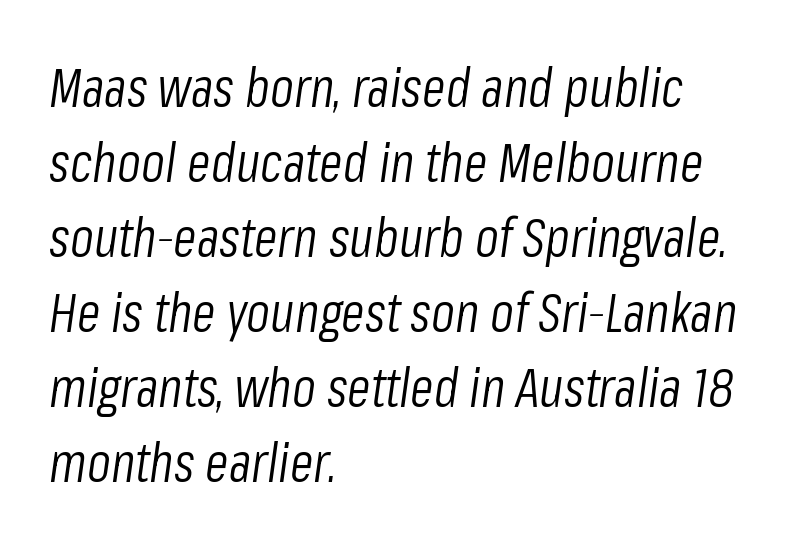
Between one letter and the next there's only the usual sliver of space. Each letter keeps its own natural width here, so spacing adapts to shape. The weight tops out at a normal text grade. When letters slant like this, we call the style italic. Notice how descenders clear the ascenders below comfortably — that's standard leading. Type without underlining.
